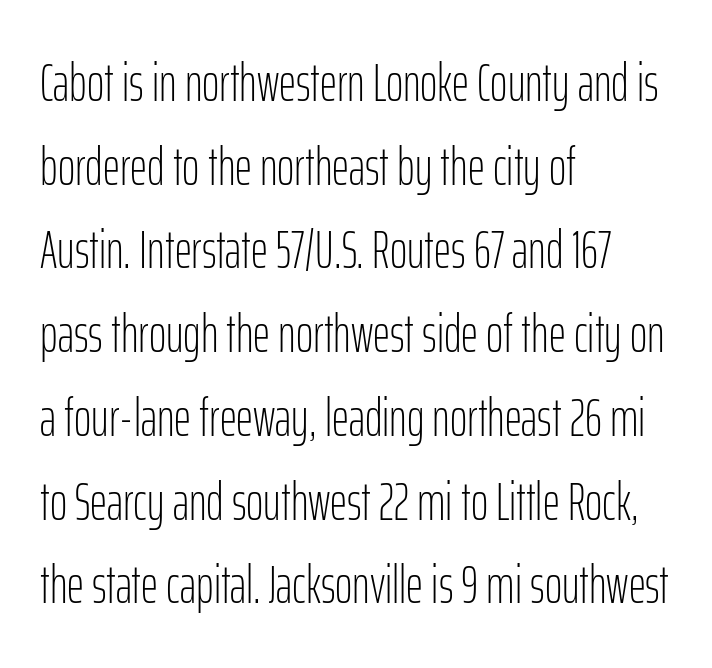
The image shows 53 px light, condensed sans-serif type, upright; set left-aligned, normal line spacing (1.58x), normal letter spacing, not underlined; low stroke contrast and a medium x-height.
